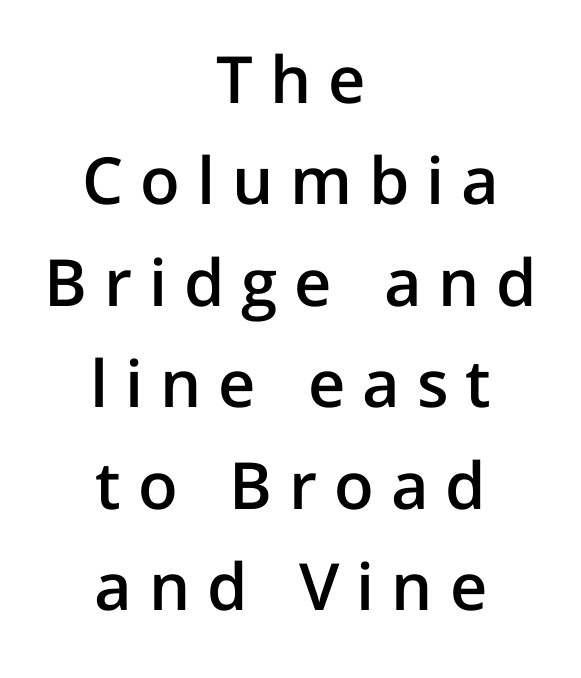
Q: Is the text bold? A: Semi-bold.
Q: Is the text italic (slanted)? A: No, it is upright.
Q: Is the typeface a serif or a sans-serif typeface? A: Sans-serif.
Q: Is the text underlined? A: No.
Q: How is the paragraph aligned? A: Centered.
Q: Is the spacing between letters normal or unusually wide? A: Unusually wide.
Q: Is the spacing between lines tight, normal or loose? A: Normal.
Q: Width (condensed, normal, or wide)? A: Normal.
Q: Stroke contrast? A: Low.
Q: x-height? A: Medium.
Q: Monospaced? A: No.
